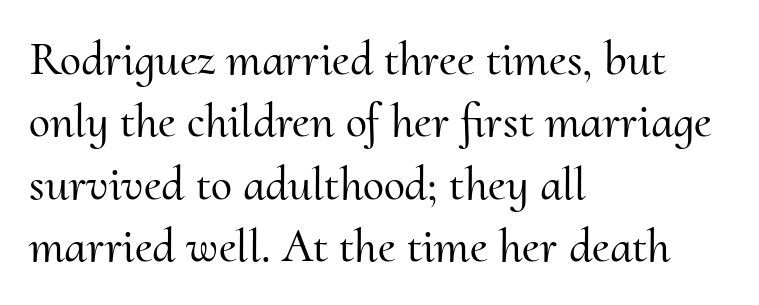
Each letter keeps its own natural width here, so spacing adapts to shape. Is the block centered? No — it sits flush against the left margin. The text was rendered using a seriffed face with decorative stroke endings. Ordinary non-slanted type is in use.
